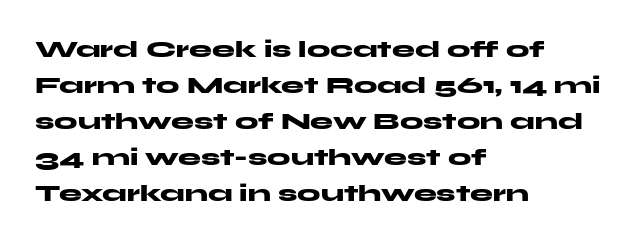
Q: Is the text bold? A: Yes.
Q: Is the text italic (slanted)? A: No, it is upright.
Q: Is the text underlined? A: No.
Q: How is the paragraph aligned? A: Left-aligned.
Q: Is the spacing between letters normal or unusually wide? A: Normal.
Q: Is the spacing between lines tight, normal or loose? A: Normal.
